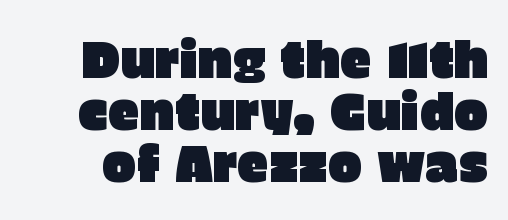
The image shows 51 px sans-serif type, upright; set tight line spacing (1.02x), normal letter spacing, not underlined; low stroke contrast and a large x-height.
